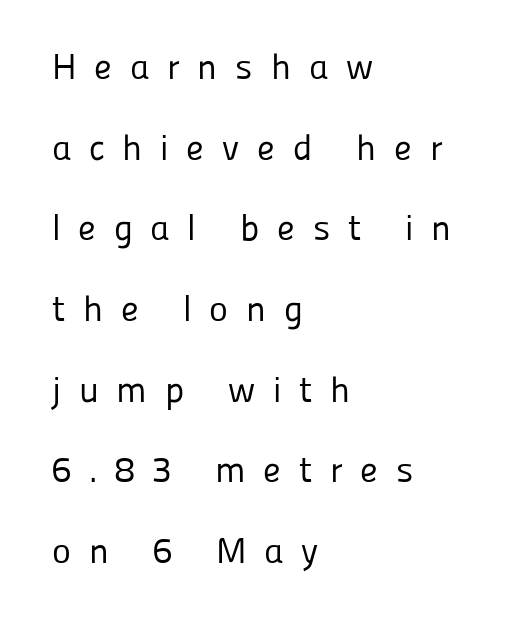
Visually the block forms a straight wall on the left and a jagged coastline on the right. The typeface has the unassuming heft of standard copy or less. Widely set lines give the paragraph a tall, airy silhouette. Tracking here is generous; glyphs stand well apart from one another. The type family on display is of the sans-serif kind. Does the lettering tilt? It doesn't — this is upright.
